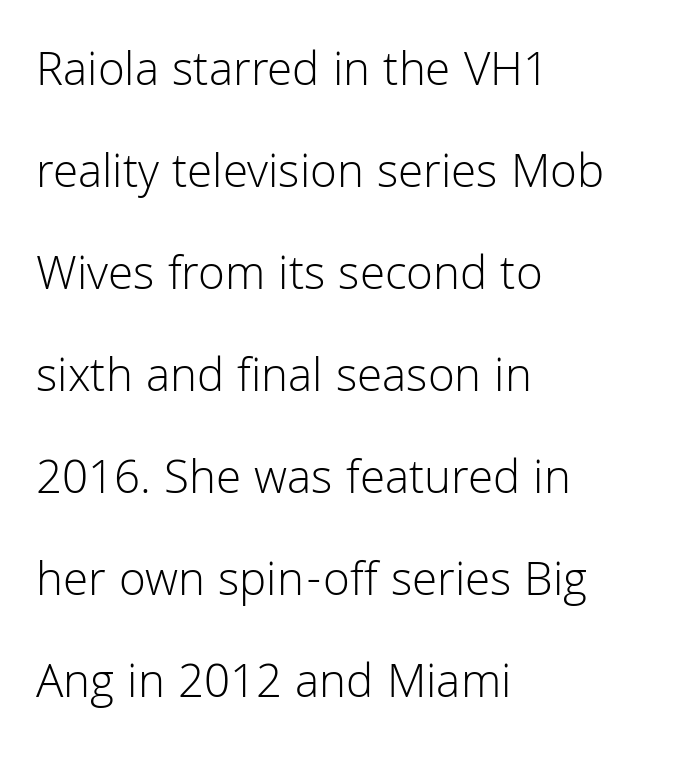
The gaps between neighbouring characters are ordinary and unremarkable. The words here are not underlined. Alignment: flush left. One glance says open: line gaps are wider than usual. Nope, not italic — everything's standing straight.
